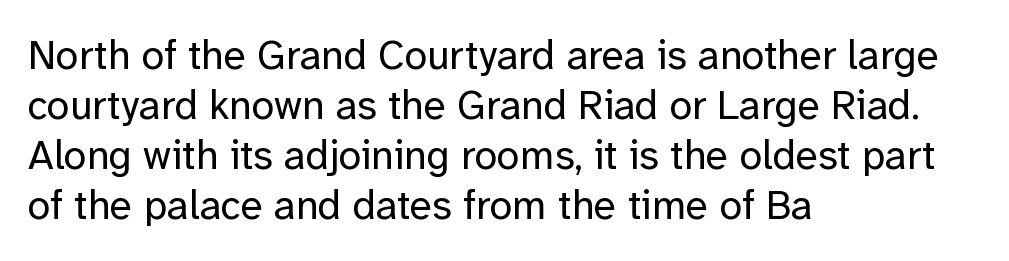
Stroke terminals: plain, sans-serif. Unlike italic type, these characters show no tilt at all. Weight class: somewhere from thin through regular. Character widths vary here, with narrow letters taking less room than wide ones.
